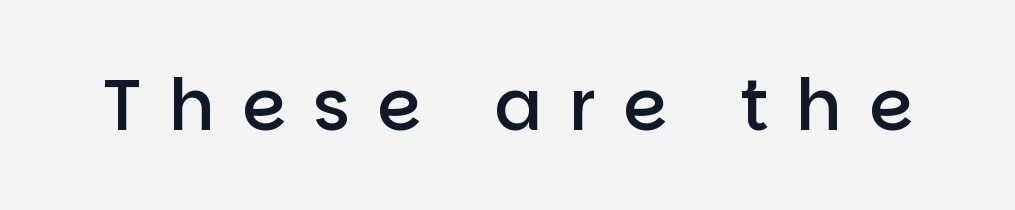
Q: Is the text bold? A: Semi-bold.
Q: Is the text italic (slanted)? A: No, it is upright.
Q: Is the typeface a serif or a sans-serif typeface? A: Sans-serif.
Q: Is the text underlined? A: No.
Q: Is the spacing between letters normal or unusually wide? A: Unusually wide.
Q: Width (condensed, normal, or wide)? A: Normal.
Q: Stroke contrast? A: Low.
Q: x-height? A: Large.
Q: Monospaced? A: No.
